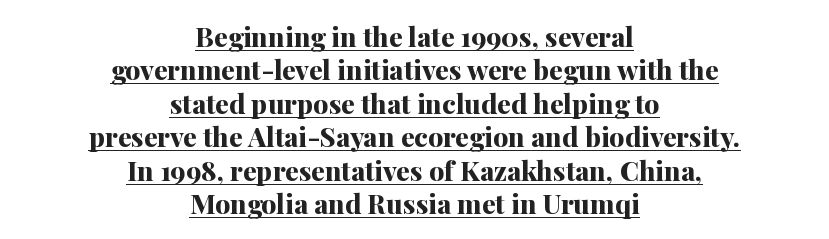
Q: Is the text bold? A: Yes.
Q: Is the text italic (slanted)? A: No, it is upright.
Q: Is the text underlined? A: Yes.
Q: How is the paragraph aligned? A: Centered.
Q: Is the spacing between letters normal or unusually wide? A: Normal.
